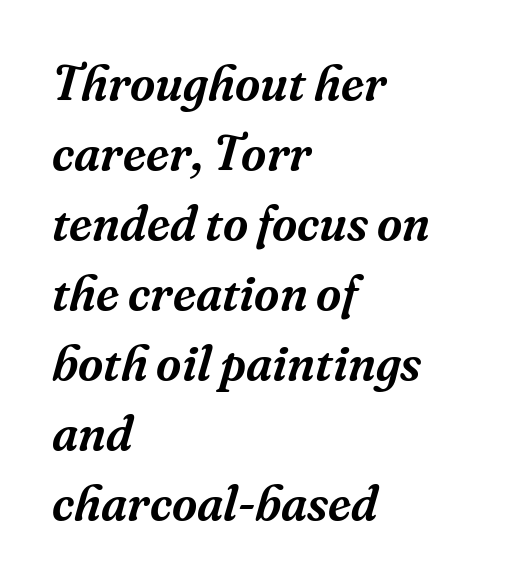
{"serif": "yes", "italic": "yes", "lean": "right", "slant_degrees": 16, "width": "normal", "stroke_contrast": "medium", "x_height": "medium", "monospaced": "no", "underline": "no", "align": "left", "line_spacing": "normal", "line_spacing_ratio": 1.43, "letter_spacing": "normal", "letter_spacing_em": 0.0, "glyph_px": 49}
